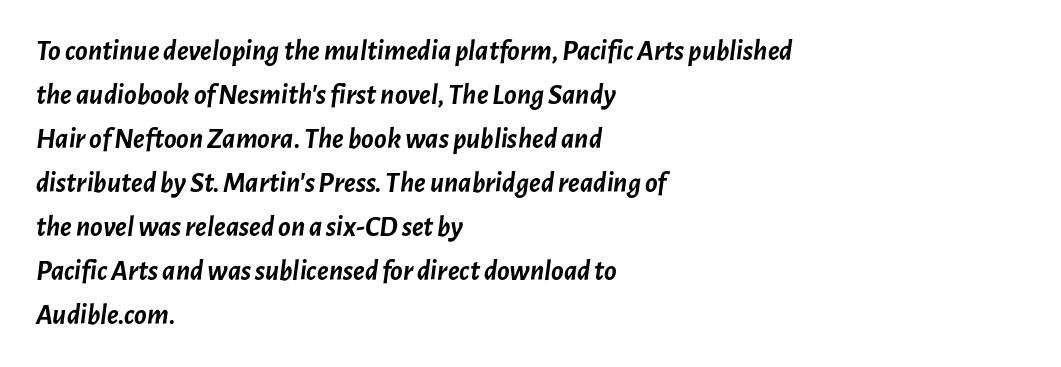
Q: Is the text bold? A: Yes.
Q: Is the text italic (slanted)? A: Yes, it leans right by about 7 degrees.
Q: Is the text underlined? A: No.
Q: How is the paragraph aligned? A: Left-aligned.
Q: Is the spacing between letters normal or unusually wide? A: Normal.
Q: Is the spacing between lines tight, normal or loose? A: Normal.
Q: Width (condensed, normal, or wide)? A: Normal.
Q: Stroke contrast? A: Low.
Q: x-height? A: Medium.
Q: Monospaced? A: No.
